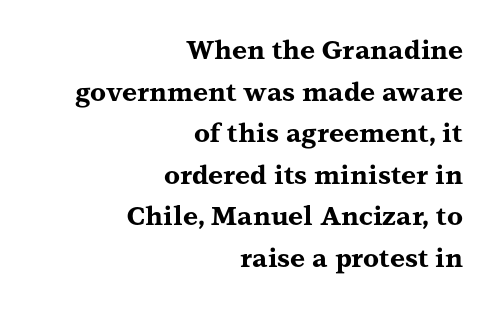
Q: Is the text bold? A: Yes.
Q: Is the text italic (slanted)? A: No, it is upright.
Q: Is the text underlined? A: No.
Q: How is the paragraph aligned? A: Right-aligned.
Q: Is the spacing between letters normal or unusually wide? A: Normal.
Q: Is the spacing between lines tight, normal or loose? A: Normal.
